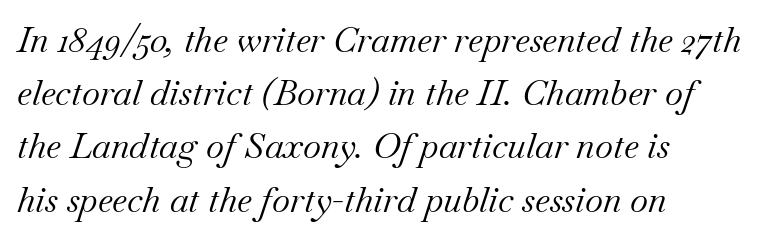
Each word holds together tightly as a unit, with standard inter-letter gaps. The cut favours lightness, reaching ordinary text weight at its darkest. The string is rendered with underlining switched off. Interline gaps are of average width in this sample. Which margin do the lines hug? The left one — the right edge is uneven.
